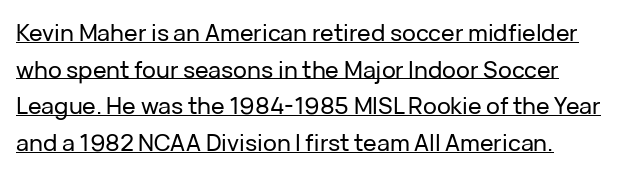
Q: Is the text italic (slanted)? A: No, it is upright.
Q: Is the text underlined? A: Yes.
Q: How is the paragraph aligned? A: Left-aligned.
Q: Is the spacing between letters normal or unusually wide? A: Normal.
Q: Is the spacing between lines tight, normal or loose? A: Normal.
